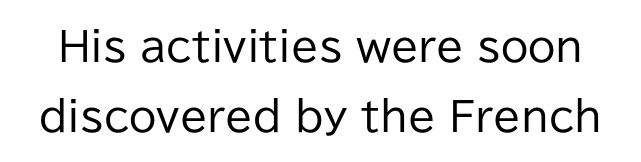
{"serif": "no", "italic": "no", "bold": "no", "weight": "regular", "width": "normal", "stroke_contrast": "low", "x_height": "medium", "monospaced": "no", "underline": "no", "line_spacing_ratio": 1.76, "letter_spacing": "normal", "letter_spacing_em": 0.0, "glyph_px": 40}
